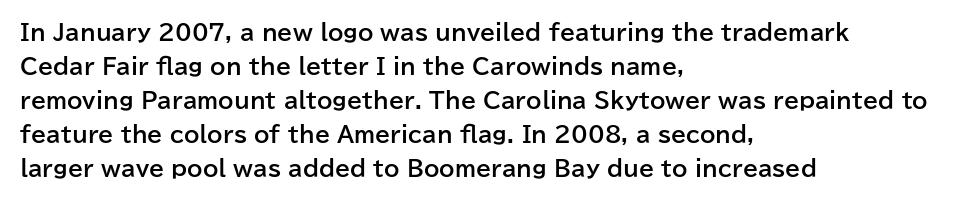
Q: Is the text bold? A: Yes.
Q: Is the text italic (slanted)? A: No, it is upright.
Q: Is the text underlined? A: No.
Q: How is the paragraph aligned? A: Left-aligned.
Q: Is the spacing between letters normal or unusually wide? A: Normal.
Q: Is the spacing between lines tight, normal or loose? A: Normal.
